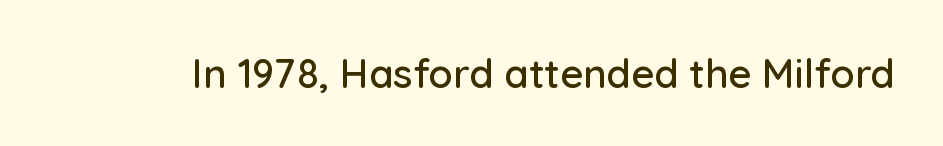
The image shows 40 px sans-serif type, upright; set normal letter spacing, not underlined; low stroke contrast and a medium x-height.
